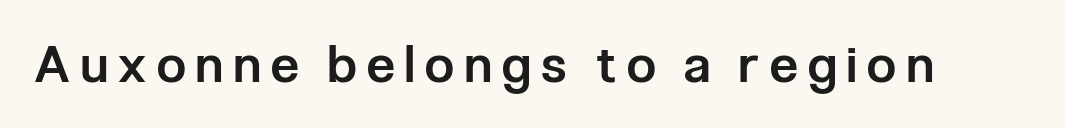
The image shows 51 px semibold, condensed sans-serif type, upright; set unusually wide letter spacing (+0.21 em), not underlined; low stroke contrast and a medium x-height.
